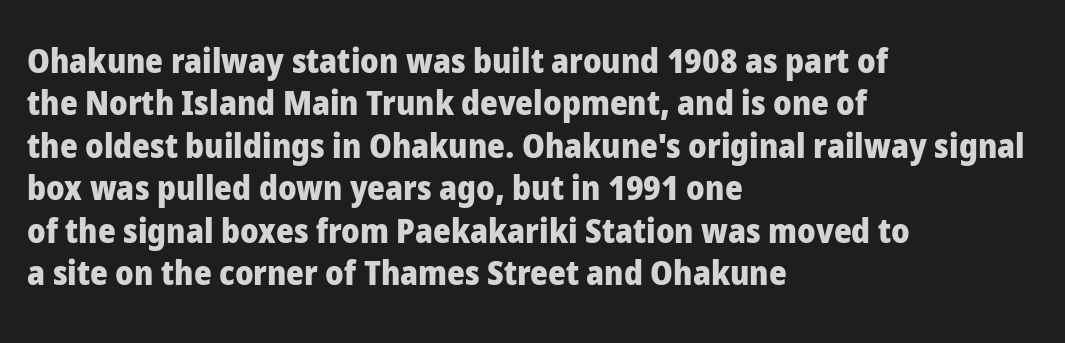
Do the characters align in a grid? No, the font is proportional. One-word summary of the alignment: left. Check under the words: just untouched page. In terms of letterform style, serifs are entirely absent.
